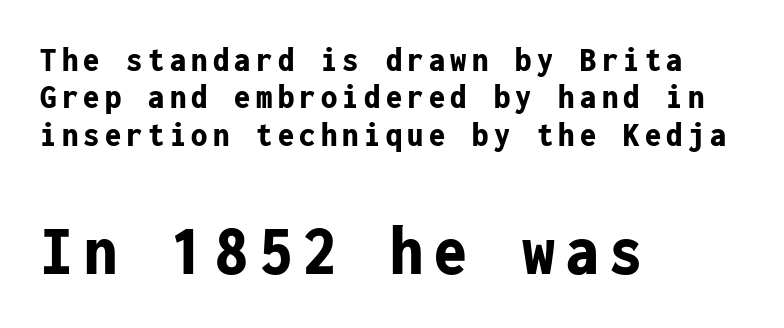
{"serif": "no", "italic": "no", "bold": "yes", "weight": "bold", "width": "condensed", "stroke_contrast": "low", "x_height": "medium", "monospaced": "yes", "underline": "no", "align": "left", "line_spacing": "tight", "line_spacing_ratio": 1.04, "larger_block": "second", "size_ratio": 2.03, "glyph_px": 73}
